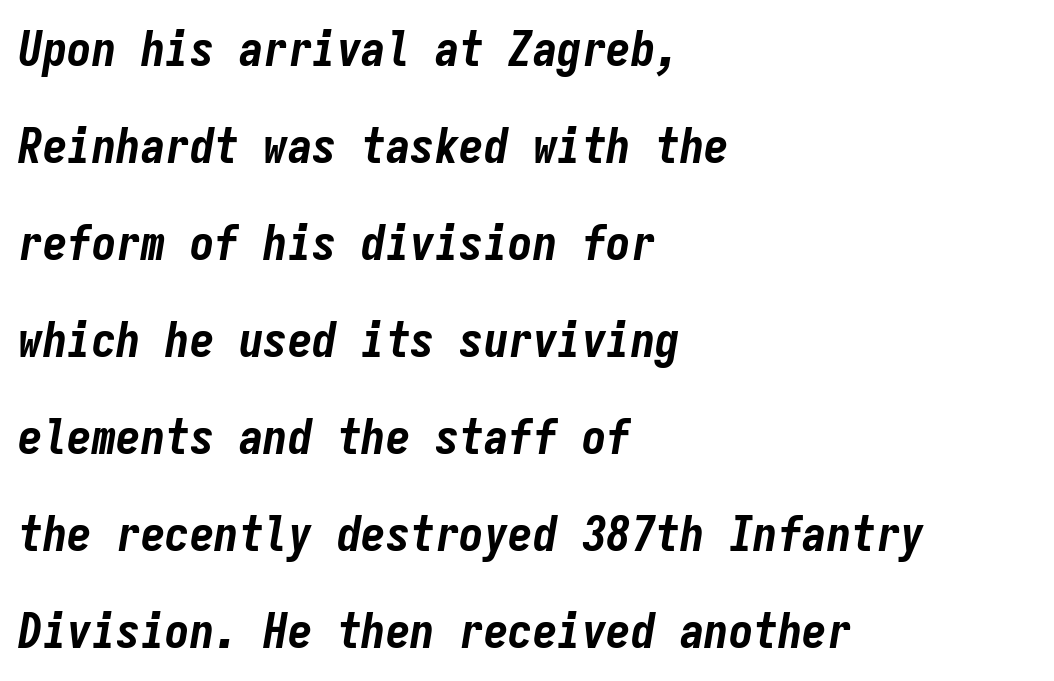
The image shows 49 px bold, condensed type, italic (leaning right), monospaced; set left-aligned, loose line spacing (1.98x), normal letter spacing, not underlined; low stroke contrast and a medium x-height.
